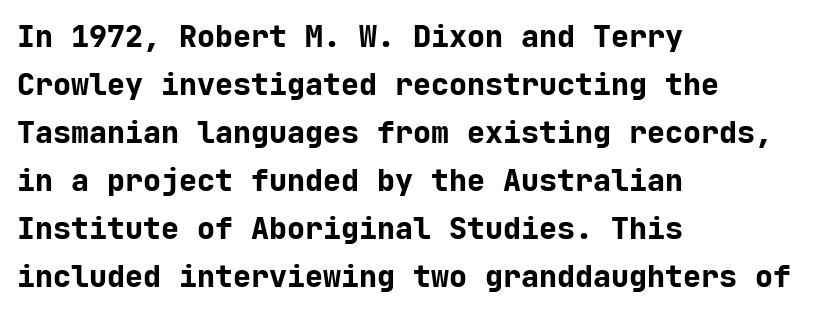
The image shows 30 px bold sans-serif type, upright, monospaced; set left-aligned, normal line spacing (1.6x), normal letter spacing, not underlined; low stroke contrast and a medium x-height.
